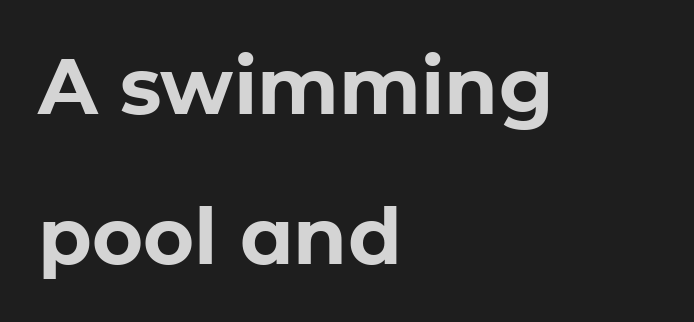
The space between consecutive lines is lavish. Classification — sans serif. This rendering features lettering with no underline. Layout note: lines flush left. The passage shown has conventional tracking throughout.
